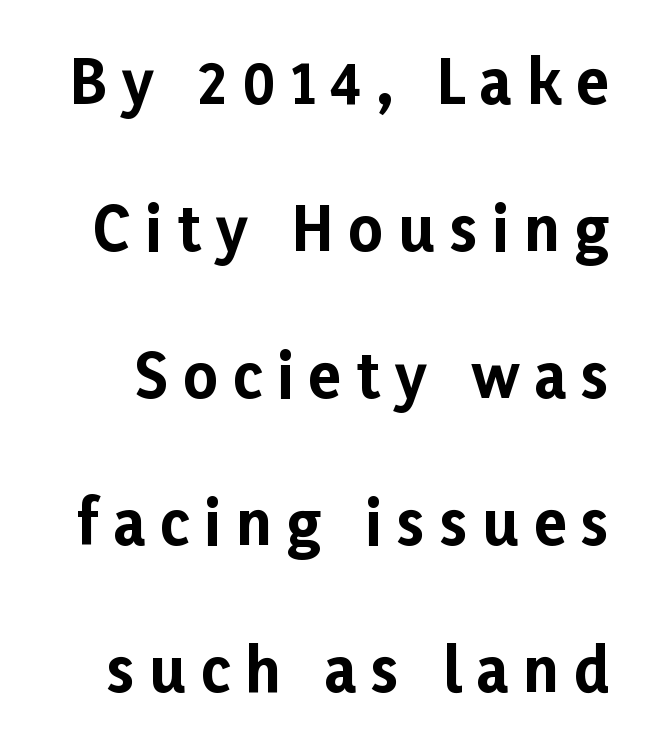
Q: Is the text bold? A: Yes.
Q: Is the text italic (slanted)? A: No, it is upright.
Q: Is the typeface a serif or a sans-serif typeface? A: Sans-serif.
Q: Is the text underlined? A: No.
Q: Is the spacing between letters normal or unusually wide? A: Unusually wide.
Q: Is the spacing between lines tight, normal or loose? A: Loose.
Q: Width (condensed, normal, or wide)? A: Normal.
Q: Stroke contrast? A: Low.
Q: x-height? A: Medium.
Q: Monospaced? A: No.
